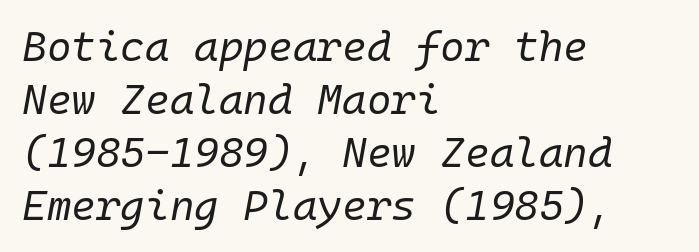
Q: Is the text bold? A: No.
Q: Is the text italic (slanted)? A: Yes, it leans right by about 10 degrees.
Q: Is the text underlined? A: No.
Q: How is the paragraph aligned? A: Left-aligned.
Q: Is the spacing between letters normal or unusually wide? A: Normal.
Q: Is the spacing between lines tight, normal or loose? A: Normal.
Q: Width (condensed, normal, or wide)? A: Normal.
Q: Stroke contrast? A: Low.
Q: x-height? A: Medium.
Q: Monospaced? A: Yes.
